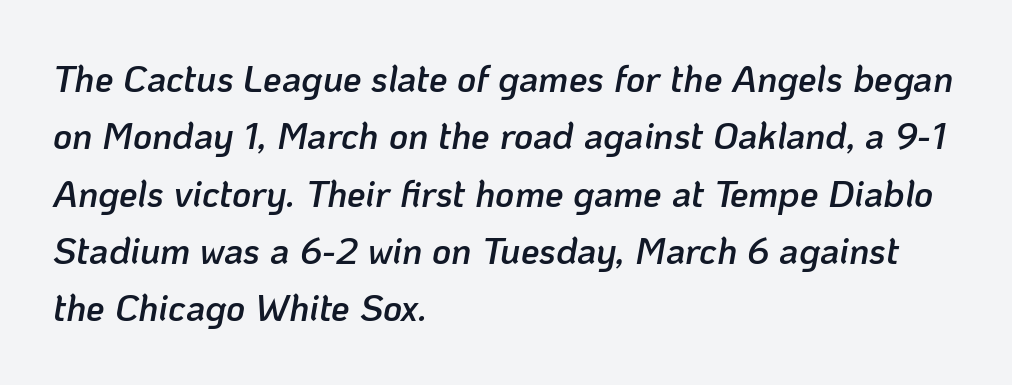
Short and long lines alike share a common starting point at left. The whole block is typeset with a tilt. Letter spacing: default. One glance says typical: line gaps are just what's usual. Summary of weight: moderately heavy, a semibold. The gap between lines stays unmarked.
